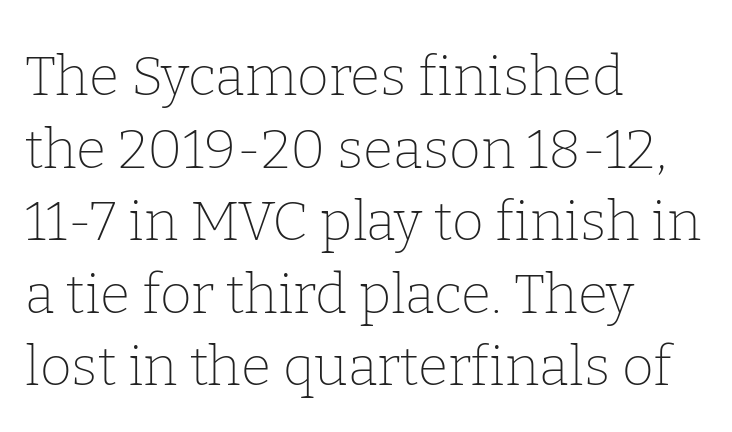
{"serif": "yes", "italic": "no", "bold": "no", "weight": "thin", "width": "normal", "stroke_contrast": "low", "x_height": "medium", "monospaced": "no", "underline": "no", "align": "left", "line_spacing": "normal", "line_spacing_ratio": 1.32, "letter_spacing": "normal", "letter_spacing_em": 0.0, "glyph_px": 55}
